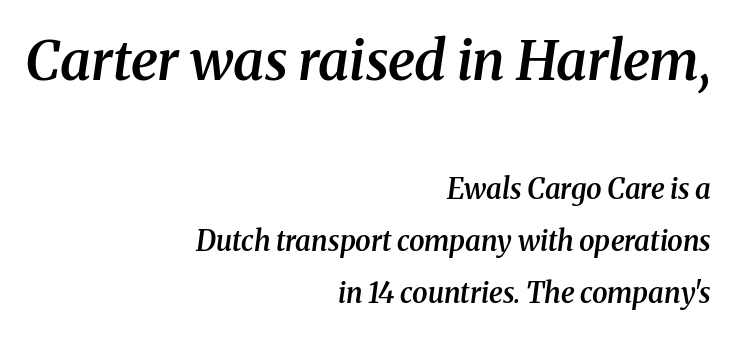
{"serif": "yes", "italic": "yes", "lean": "right", "slant_degrees": 8, "bold": "semi", "weight": "semibold", "width": "normal", "stroke_contrast": "medium", "x_height": "medium", "monospaced": "no", "underline": "no", "align": "right", "line_spacing_ratio": 1.86, "letter_spacing": "normal", "letter_spacing_em": 0.0, "larger_block": "first", "size_ratio": 1.96, "glyph_px": 55}
